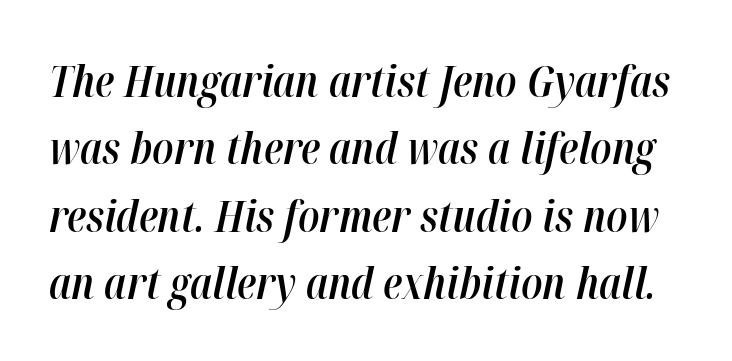
{"italic": "yes", "lean": "right", "slant_degrees": 12, "bold": "semi", "weight": "semibold", "width": "condensed", "stroke_contrast": "high", "x_height": "medium", "monospaced": "no", "underline": "no", "line_spacing": "normal", "line_spacing_ratio": 1.53, "letter_spacing": "normal", "letter_spacing_em": 0.0, "glyph_px": 44}
